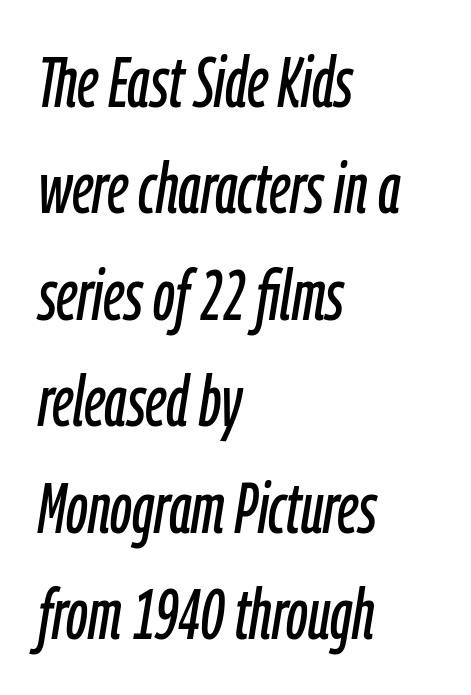
Q: Is the text italic (slanted)? A: Yes, it leans right by about 9 degrees.
Q: Is the text underlined? A: No.
Q: How is the paragraph aligned? A: Left-aligned.
Q: Is the spacing between letters normal or unusually wide? A: Normal.
Q: Is the spacing between lines tight, normal or loose? A: Normal.
Q: Width (condensed, normal, or wide)? A: Condensed.
Q: Stroke contrast? A: Low.
Q: x-height? A: Medium.
Q: Monospaced? A: No.
